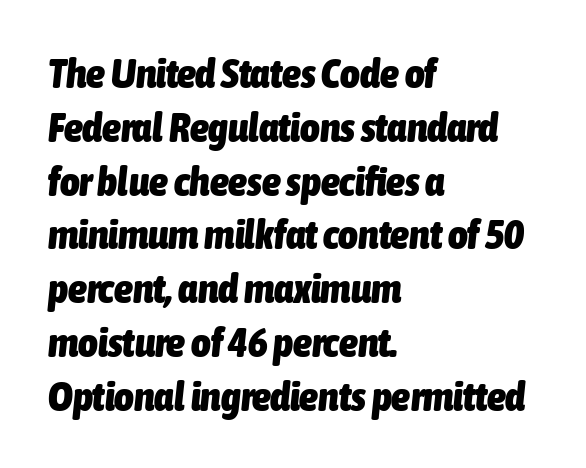
The image shows 42 px heavy, condensed type, italic (leaning right); set left-aligned, normal line spacing (1.28x), normal letter spacing, not underlined; low stroke contrast and a medium x-height.
